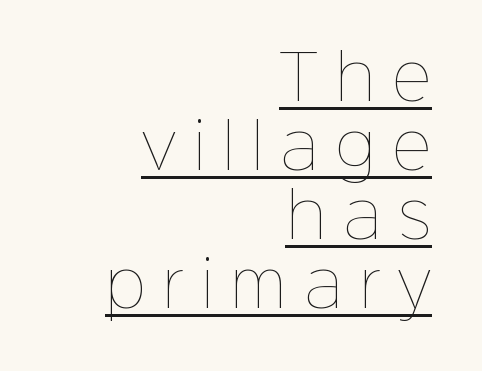
The image shows 61 px thin type, upright; set right-aligned, tight line spacing (1.13x), unusually wide letter spacing (+0.28 em), underlined; low stroke contrast and a medium x-height.
